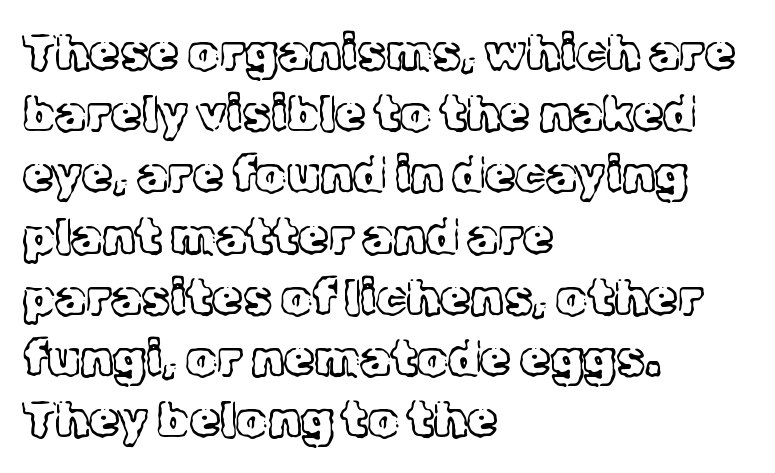
The image shows 49 px light serif type, upright; set left-aligned, normal line spacing (1.25x), normal letter spacing, not underlined; a medium x-height.
